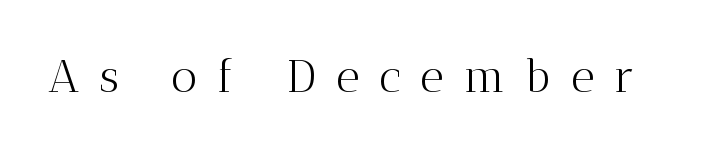
{"serif": "yes", "italic": "no", "bold": "no", "weight": "light", "width": "normal", "stroke_contrast": "medium", "x_height": "medium", "monospaced": "no", "underline": "no", "letter_spacing": "wide", "letter_spacing_em": 0.43, "glyph_px": 46}
